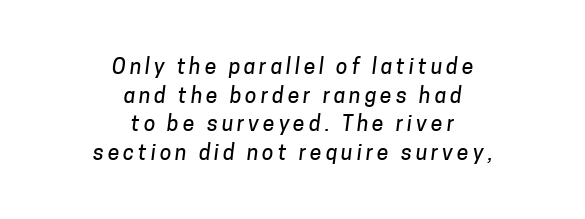
Teacher's note: observe the equal gaps on both sides — that is centered alignment. Notice how descenders clear the ascenders below comfortably — that's standard leading. The words here are not underlined.
